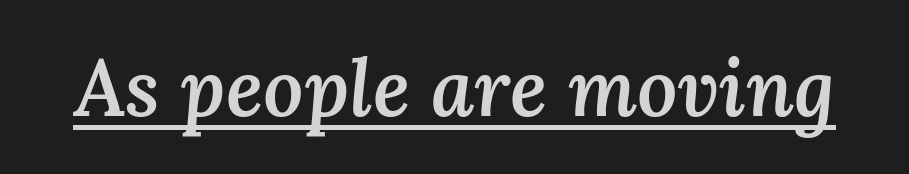
Q: Is the text bold? A: Semi-bold.
Q: Is the text italic (slanted)? A: Yes, it leans right by about 3 degrees.
Q: Is the text underlined? A: Yes.
Q: Is the spacing between letters normal or unusually wide? A: Normal.
Q: Width (condensed, normal, or wide)? A: Normal.
Q: Stroke contrast? A: Medium.
Q: x-height? A: Medium.
Q: Monospaced? A: No.
